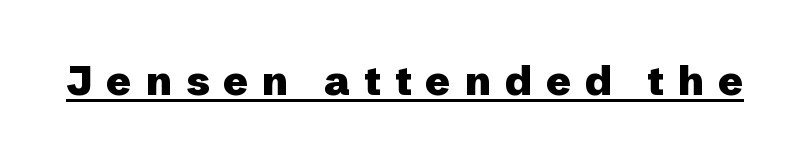
{"serif": "no", "italic": "no", "bold": "yes", "weight": "heavy", "width": "normal", "stroke_contrast": "low", "x_height": "medium", "monospaced": "no", "underline": "yes", "letter_spacing": "wide", "letter_spacing_em": 0.34, "glyph_px": 41}
